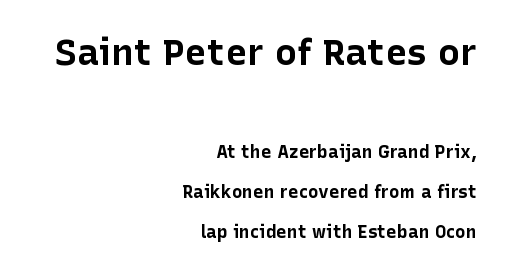
Caption: standard tracking, unaltered. Horizontal bands of white between lines are thick stripes. Top chunk: large. Bottom chunk: small. Plain, unruled lines of type. Looks like regular typesetting: each glyph gets only the width it needs. Does the copy run flush right? Yes — the right margin is perfectly even.
